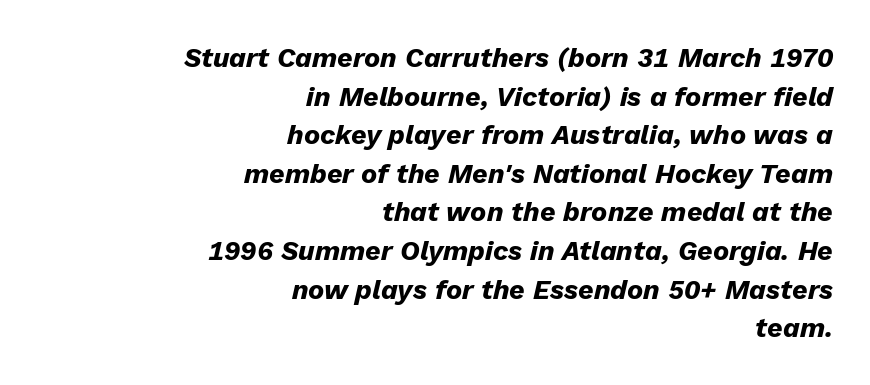
One glance says typical: line gaps are just what's usual. The glyphs look as if they've been sheared to an angle. The characters look thick and weighty, a clear bold. Just letters on the line, the space beneath them empty. This sample is right-justified, so line beginnings fall wherever the words allow. How are the letters spaced? Ordinarily, with no added tracking.
